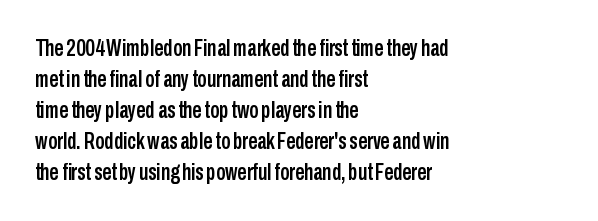
The designer left line spacing at the default. Glance below the letters and you will spot only blank space. The letters sit at their default tracking, neither squeezed nor spread. If you drew a line through each stem, it would be perfectly vertical. The compositor pushed each line to the left boundary.
